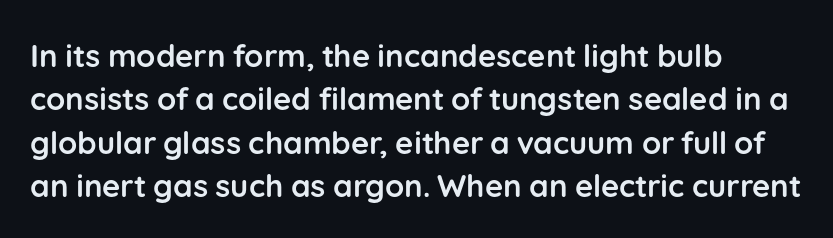
{"serif": "no", "italic": "no", "bold": "yes", "weight": "semibold", "width": "normal", "stroke_contrast": "low", "x_height": "medium", "monospaced": "no", "underline": "no", "align": "left", "line_spacing": "normal", "line_spacing_ratio": 1.4, "letter_spacing": "normal", "letter_spacing_em": 0.0, "glyph_px": 31}
